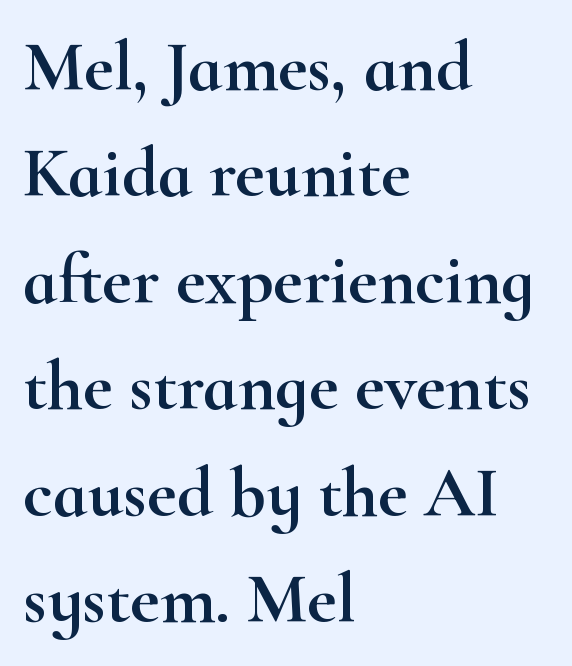
{"serif": "yes", "italic": "no", "width": "wide", "stroke_contrast": "high", "x_height": "small", "monospaced": "no", "underline": "no", "align": "left", "line_spacing": "normal", "line_spacing_ratio": 1.5, "letter_spacing": "normal", "letter_spacing_em": 0.0, "glyph_px": 71}
